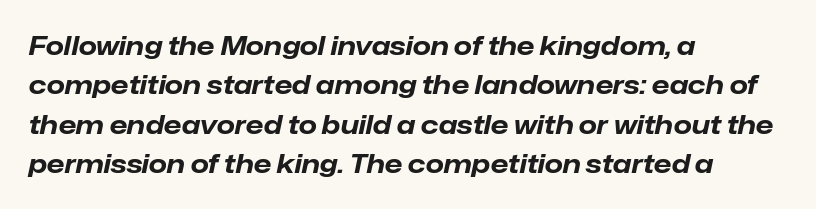
Notice how thick the strokes are: this is what a full bold looks like. Descenders are the only things crossing below the line. The rendering applies a slant to the glyphs. The ragged edge is on the right, which tells us the setting is flush left.
